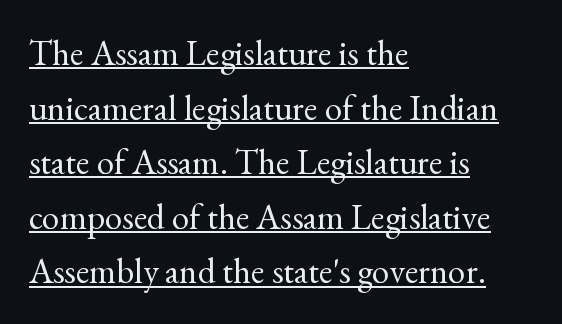
Classification — serif. The typesetter has applied underlining to the passage shown. Glyph-to-glyph distance matches everyday printed text. Heaviness? Minimal to ordinary, like unemphasized prose. The block of text has a typical density, with ordinary space between rows. Spacing verdict: proportional, widths tailored to each character.
